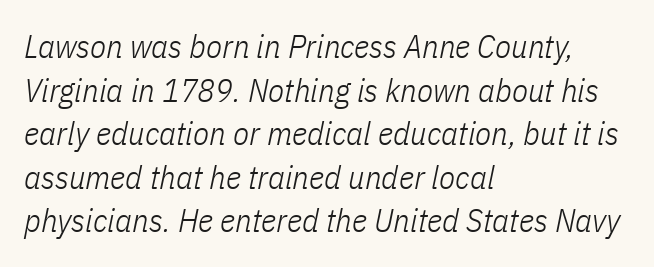
The image shows 33 px light, condensed type, italic (leaning right); set left-aligned, normal line spacing (1.32x), normal letter spacing, not underlined; low stroke contrast and a medium x-height.
